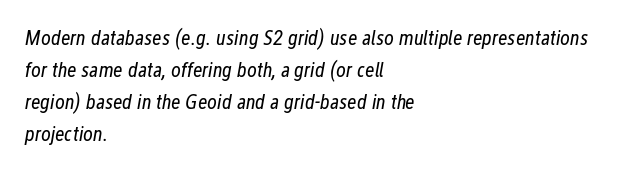
{"italic": "yes", "lean": "right", "slant_degrees": 12, "bold": "no", "underline": "no", "align": "left", "line_spacing": "normal", "line_spacing_ratio": 1.53, "letter_spacing": "normal", "letter_spacing_em": 0.0, "glyph_px": 21}
